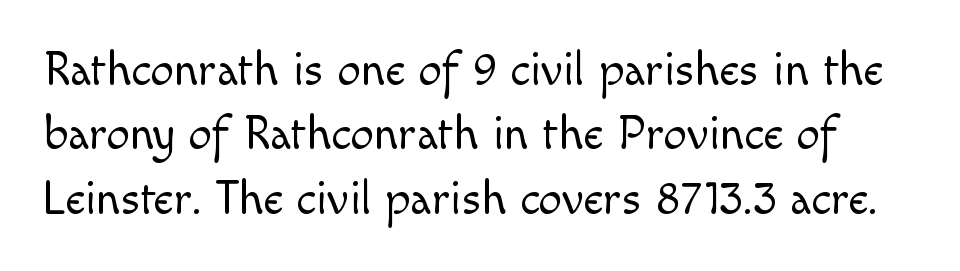
The image shows 47 px light sans-serif type, upright; set normal line spacing (1.37x), normal letter spacing, not underlined; a small x-height.
